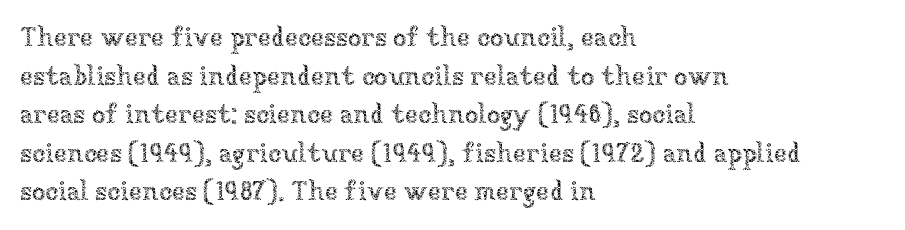
Q: Is the text bold? A: No.
Q: Is the text italic (slanted)? A: No, it is upright.
Q: Is the text underlined? A: No.
Q: How is the paragraph aligned? A: Left-aligned.
Q: Is the spacing between letters normal or unusually wide? A: Normal.
Q: Is the spacing between lines tight, normal or loose? A: Normal.
